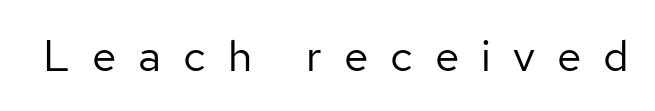
Nobody drew a line under any word here. Serif or sans? Sans — the stroke terminals are bare. Tall strokes in this sample are plumb rather than angled. Words appear elongated and porous because spacing is wide. A quiet, ordinary-to-light weight characterises the typeface.
